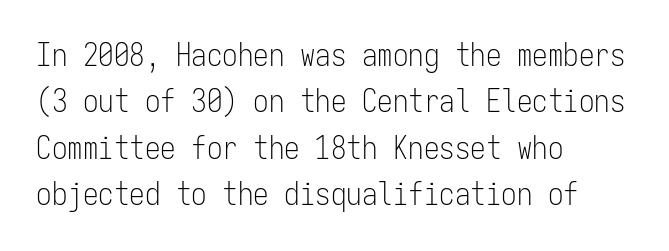
{"serif": "no", "italic": "no", "bold": "no", "weight": "light", "width": "condensed", "stroke_contrast": "low", "x_height": "medium", "monospaced": "yes", "underline": "no", "align": "left", "line_spacing": "normal", "line_spacing_ratio": 1.5, "letter_spacing": "normal", "letter_spacing_em": 0.0, "glyph_px": 31}
